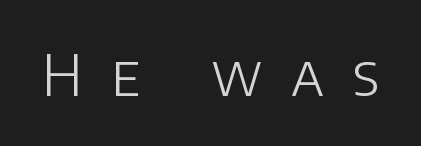
{"serif": "no", "italic": "no", "bold": "no", "weight": "light", "width": "normal", "stroke_contrast": "low", "x_height": "large", "monospaced": "no", "underline": "no", "letter_spacing": "wide", "letter_spacing_em": 0.5, "glyph_px": 57}
